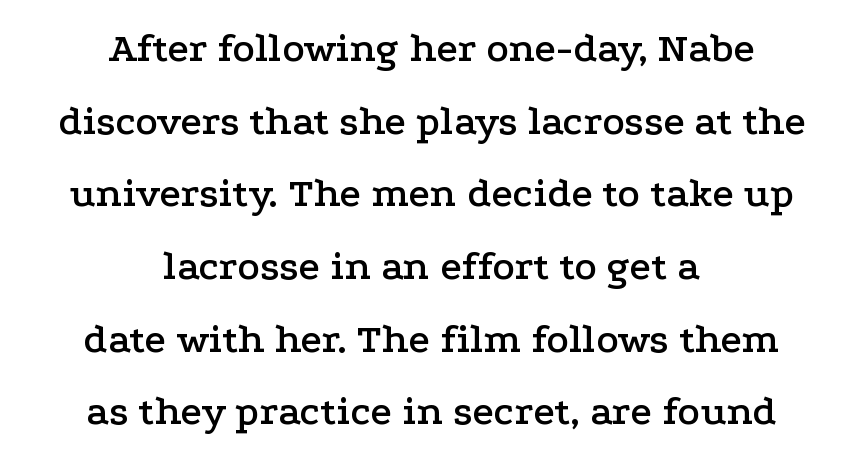
{"serif": "yes", "italic": "no", "width": "wide", "stroke_contrast": "low", "x_height": "medium", "monospaced": "no", "underline": "no", "align": "center", "line_spacing_ratio": 1.73, "letter_spacing": "normal", "letter_spacing_em": 0.0, "glyph_px": 42}
